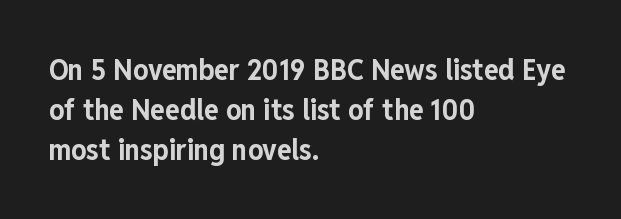
{"serif": "no", "italic": "no", "bold": "yes", "weight": "bold", "width": "condensed", "stroke_contrast": "low", "x_height": "medium", "monospaced": "no", "underline": "no", "align": "left", "line_spacing": "normal", "line_spacing_ratio": 1.34, "letter_spacing": "normal", "letter_spacing_em": 0.0, "glyph_px": 30}
